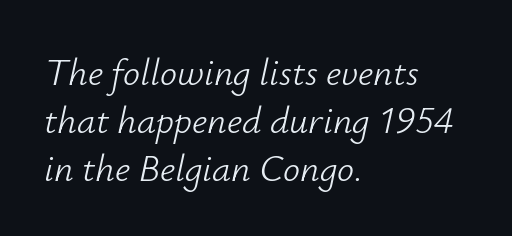
The lines are quadded left. These lines keep a tight, regular rhythm from letter to letter. The typesetting does not lean heavy: it is not bold. No word sits above an underline. The letters advance in unequal steps, a hallmark of proportional type. The space between consecutive lines is moderate.
